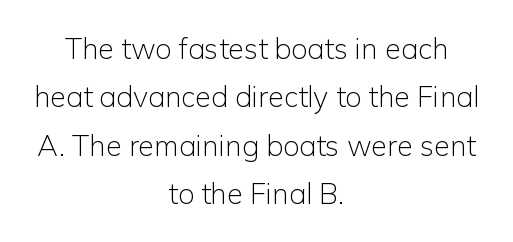
The image shows 29 px light sans-serif type, upright; set centered, normal line spacing (1.67x), normal letter spacing, not underlined; low stroke contrast and a medium x-height.
